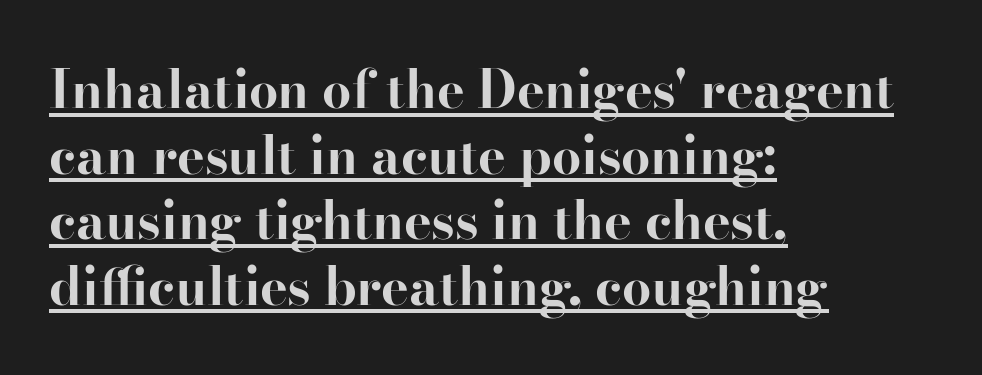
Is this a fixed-width face? No — the glyphs have proportional, varying widths. Short note: letters normally spaced. The typesetter has applied underlining to the passage shown. Evenly set lines give the paragraph a standard silhouette. Horizontal alignment here is leftward, the default for most running prose. The lettering holds an erect, upright posture throughout.
